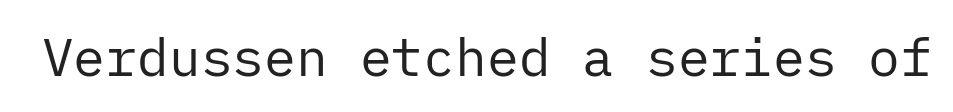
The image shows 53 px regular-weight sans-serif type, upright; set normal letter spacing, not underlined; low stroke contrast and a medium x-height.
